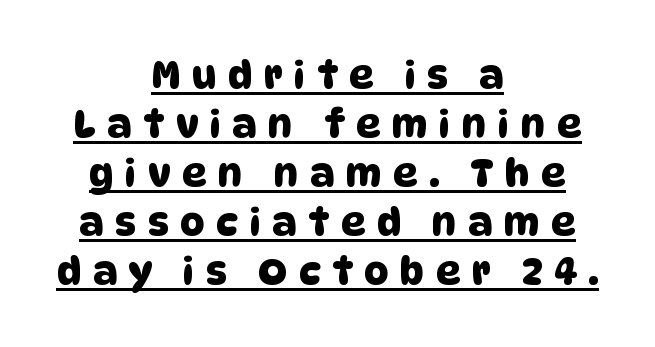
The image shows 38 px sans-serif type; set centered, normal line spacing (1.29x), unusually wide letter spacing (+0.31 em), underlined; low stroke contrast and a large x-height.
